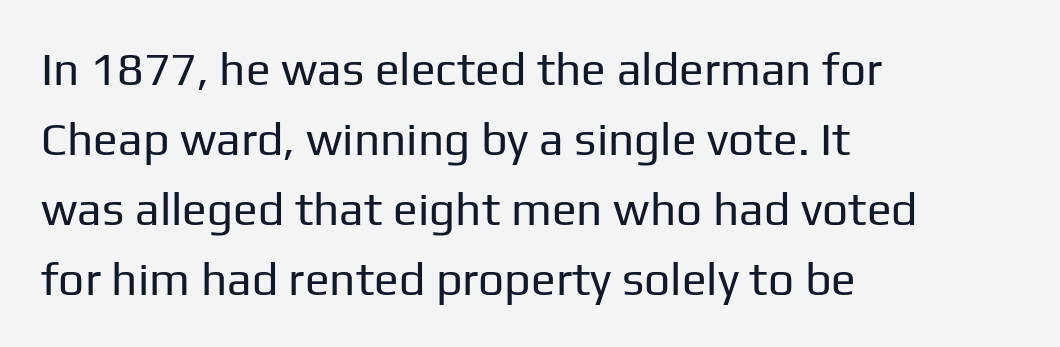
The space directly below the letters is spotless. These lines sit exactly where default settings would place them. Casual observation: everything's shoved over to the left. The tracking reads as untouched default to a designer's eye. Varying glyph widths throughout — classic text-font behaviour.
